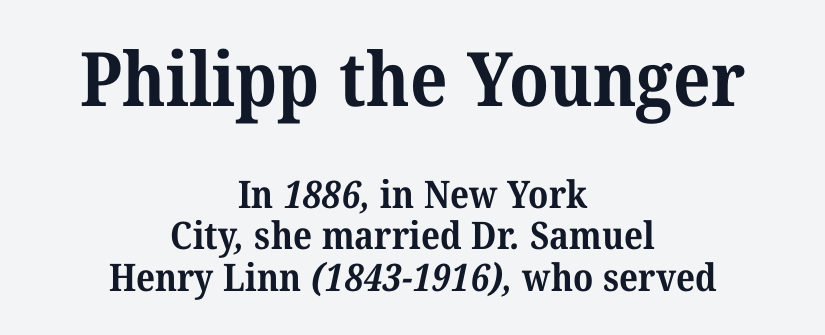
The image shows 75 px bold serif type; set centered, tight line spacing (1.09x), normal letter spacing, not underlined; the first (top) block is 1.97x larger; medium stroke contrast and a medium x-height.
